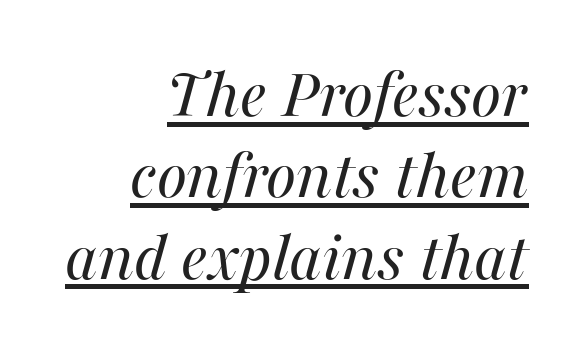
Q: Is the text bold? A: No.
Q: Is the text italic (slanted)? A: Yes, it leans right by about 16 degrees.
Q: Is the text underlined? A: Yes.
Q: How is the paragraph aligned? A: Right-aligned.
Q: Is the spacing between letters normal or unusually wide? A: Normal.
Q: Is the spacing between lines tight, normal or loose? A: Tight.
Q: Width (condensed, normal, or wide)? A: Normal.
Q: Stroke contrast? A: Medium.
Q: x-height? A: Medium.
Q: Monospaced? A: No.
